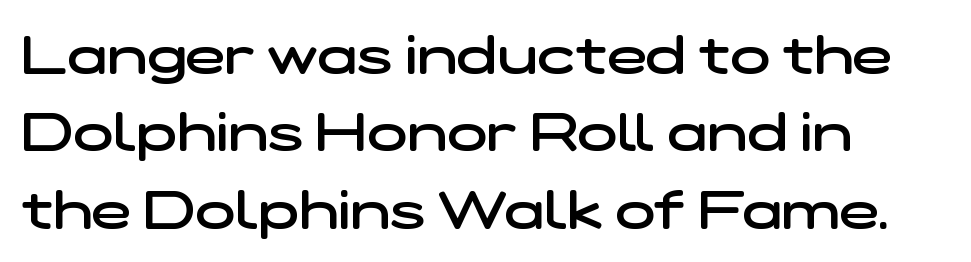
A typesetter would call this leading conventional body-copy spacing. Varying glyph widths throughout — classic text-font behaviour. This is moderately heavy type, rendered in semibold. Underlining? Definitely not there.
